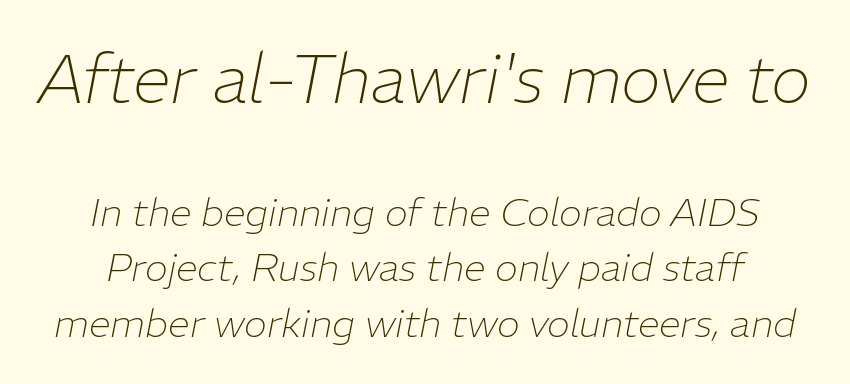
Q: Is the text bold? A: No.
Q: Is the text italic (slanted)? A: Yes, it leans right by about 11 degrees.
Q: Is the text underlined? A: No.
Q: Is the spacing between letters normal or unusually wide? A: Normal.
Q: Is the spacing between lines tight, normal or loose? A: Normal.
Q: Which block of text is set in a larger size, the first (top) or the second (bottom)? A: The first (top) one.
Q: Width (condensed, normal, or wide)? A: Normal.
Q: Stroke contrast? A: Low.
Q: x-height? A: Medium.
Q: Monospaced? A: No.
